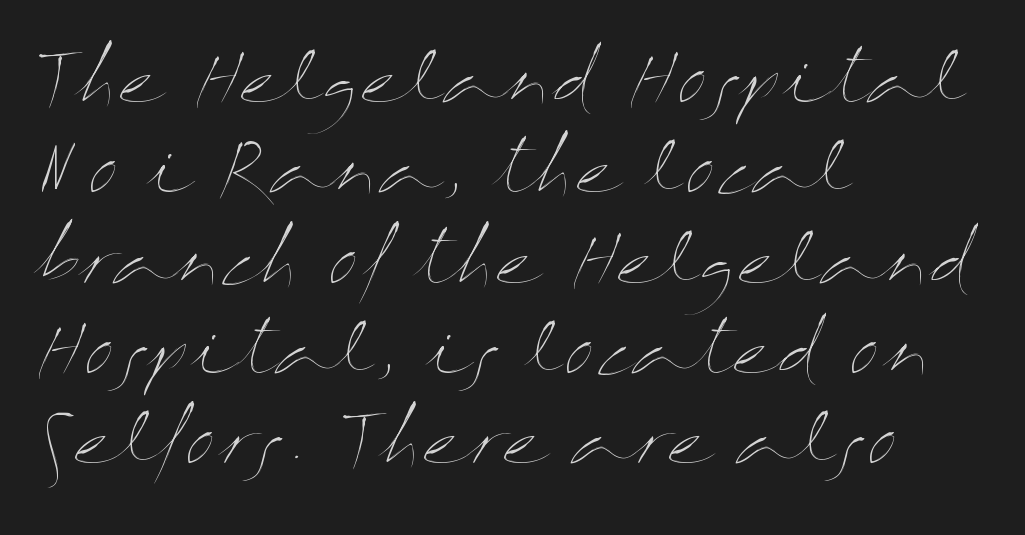
Varying glyph widths throughout — classic text-font behaviour. Between one letter and the next there's only the usual sliver of space. The passage shown is not underscored anywhere. The strokes are not fattened; the text isn't bold.
